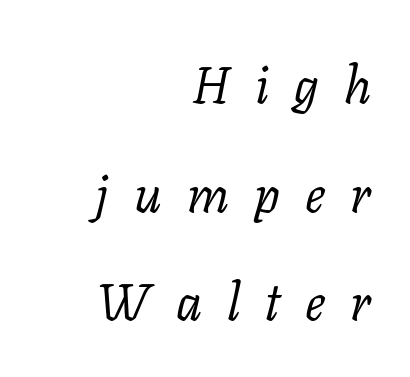
Does the leading feel generous? Absolutely, it's lavish. This is oblique type, the kind used for emphasis or titles. Character widths vary here, with narrow letters taking less room than wide ones. Does the type have serifs? Yes, each stem ends in a small foot. Any mark beneath the type? The region is blank.
